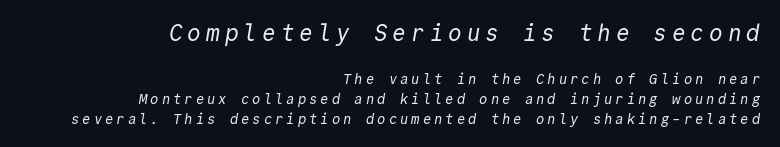
Q: Is the text bold? A: No.
Q: Is the text underlined? A: No.
Q: How is the paragraph aligned? A: Right-aligned.
Q: Is the spacing between letters normal or unusually wide? A: Unusually wide.
Q: Is the spacing between lines tight, normal or loose? A: Normal.
Q: Which block of text is set in a larger size, the first (top) or the second (bottom)? A: The first (top) one.
